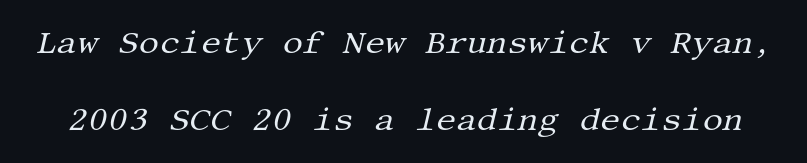
The image shows 32 px regular-weight serif type, italic (leaning right); set loose line spacing (2.42x), normal letter spacing, not underlined; medium stroke contrast and a large x-height.
